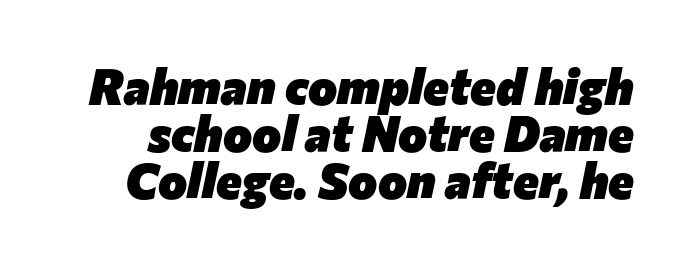
Would a proofreader flag this as italicized? Yes. The designer dialed line spacing down below the default. Spacing between characters is what you'd get straight out of the box. The glyphs have the mass of a bold cut.
